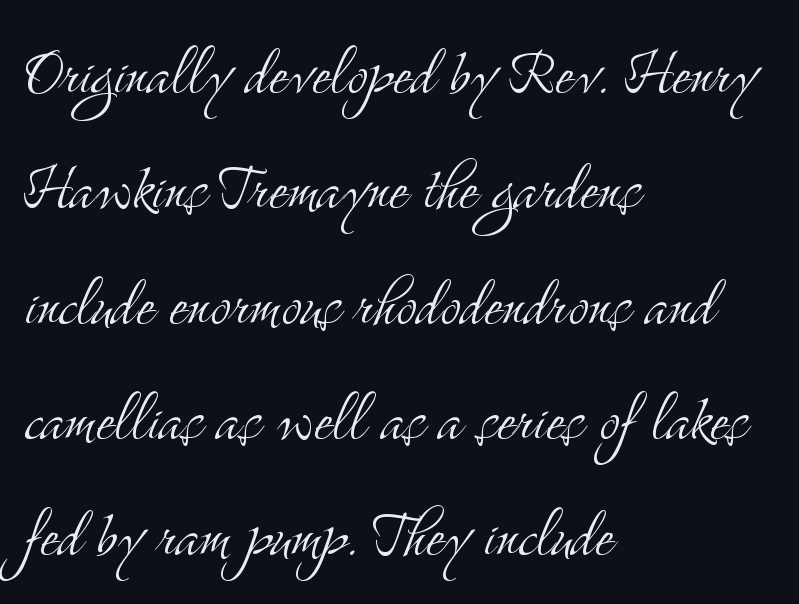
No extra tracking has been applied to these lines. This rendering uses left alignment, leaving the right contour irregular. Yep, those are serifs on the letters. Heft: none added — not bold.
